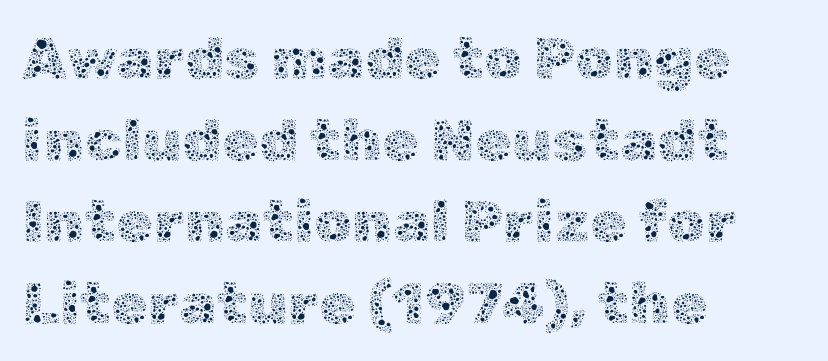
Q: Is the text bold? A: No.
Q: Is the text italic (slanted)? A: No, it is upright.
Q: Is the text underlined? A: No.
Q: How is the paragraph aligned? A: Left-aligned.
Q: Is the spacing between letters normal or unusually wide? A: Normal.
Q: Is the spacing between lines tight, normal or loose? A: Normal.
Q: Width (condensed, normal, or wide)? A: Normal.
Q: x-height? A: Medium.
Q: Monospaced? A: No.
